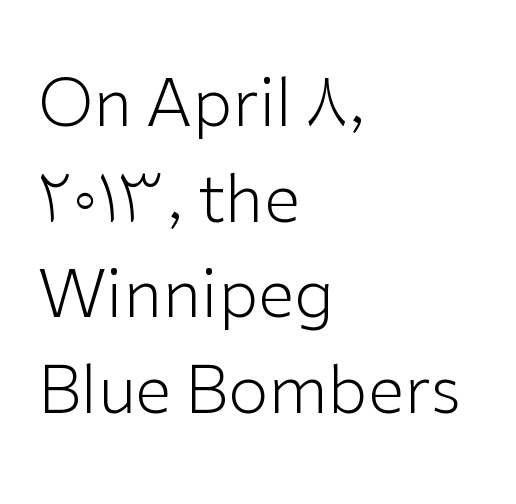
Is there much room between lines? A standard amount, neither cramped nor airy. No italicization has been applied; the sample stays upright. Note the varied advance widths — an 'i' is clearly narrower than an 'm'. Weight class: somewhere from thin through regular. The passage shown is not underscored anywhere. Letterform terminals end flat and unadorned throughout the passage.
